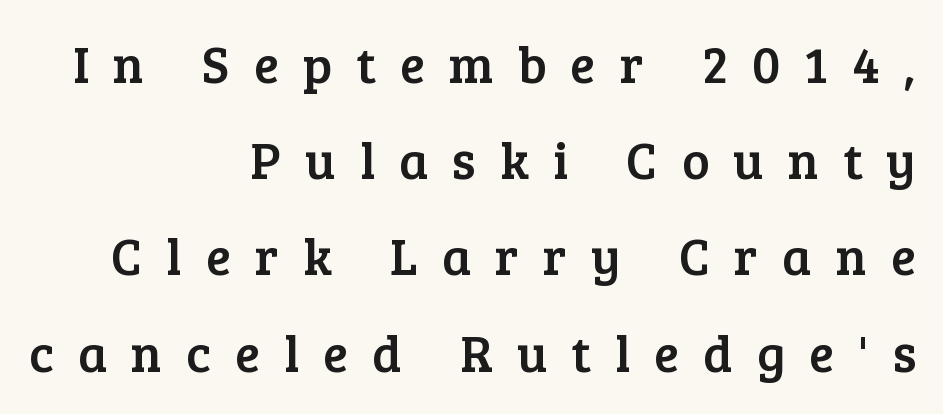
Q: Is the text italic (slanted)? A: No, it is upright.
Q: Is the typeface a serif or a sans-serif typeface? A: Serif.
Q: Is the text underlined? A: No.
Q: How is the paragraph aligned? A: Right-aligned.
Q: Is the spacing between letters normal or unusually wide? A: Unusually wide.
Q: Width (condensed, normal, or wide)? A: Normal.
Q: Stroke contrast? A: Low.
Q: x-height? A: Medium.
Q: Monospaced? A: No.
